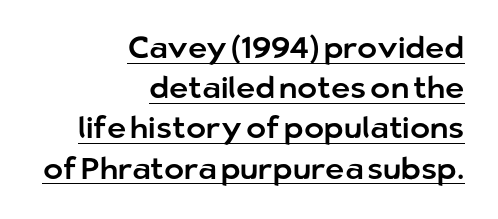
All the whitespace from short lines collects on the left. What kind of face is this? One without serifs — a sans. Ordinary non-slanted type is in use. Characters follow at the spacing the type designer built in. Normally led — the rows are evenly, conventionally spaced.
